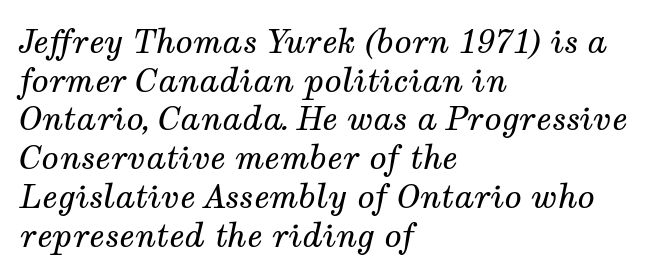
Observe the serifs anchoring each vertical stroke in this sample. Italic? Definitely — the glyphs are oblique. The type is set solid horizontally, with unmodified tracking. Each letter keeps its own natural width here, so spacing adapts to shape. Summary of weight: not heavy and not bold. A classic flush-left, rag-right setting is used for this passage.
